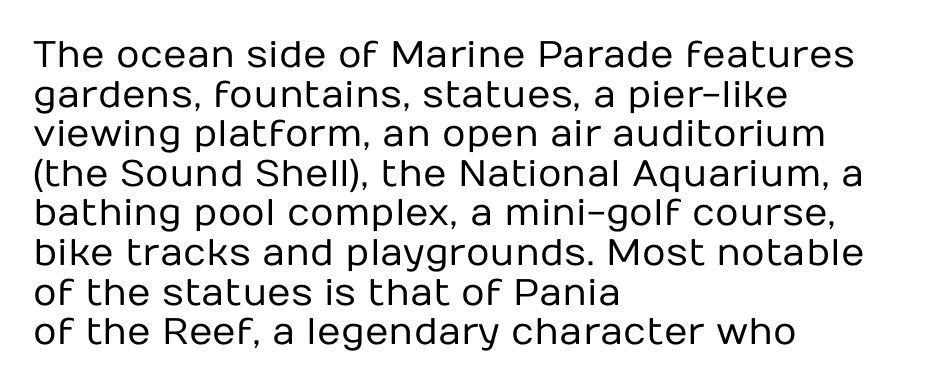
The image shows 37 px regular-weight sans-serif type, upright; set left-aligned, tight line spacing (1.07x), normal letter spacing, not underlined; low stroke contrast and a medium x-height.
